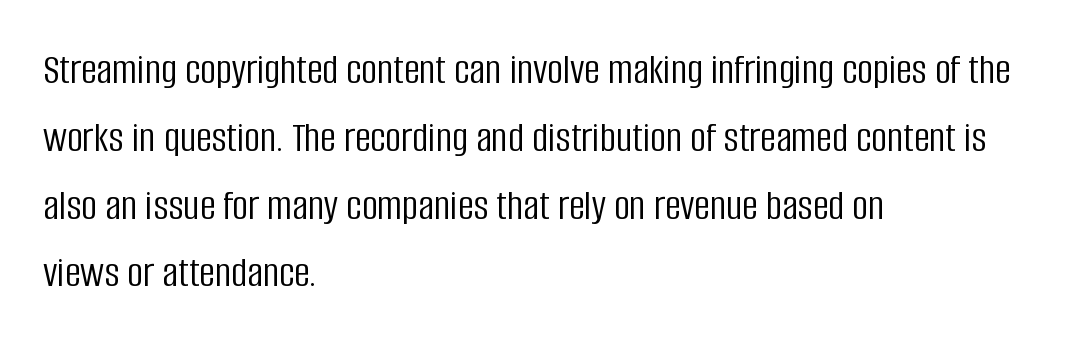
The image shows 44 px light, condensed sans-serif type, upright; set left-aligned, normal line spacing (1.54x), normal letter spacing, not underlined; low stroke contrast and a large x-height.
